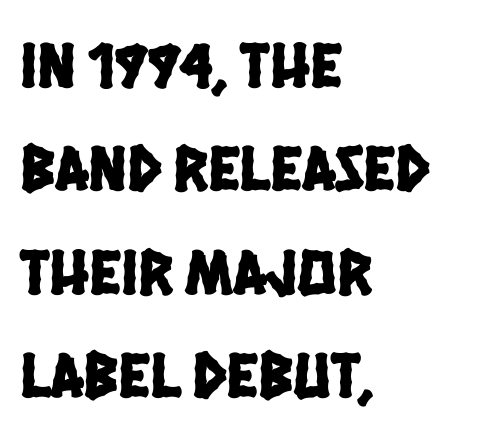
{"serif": "no", "width": "condensed", "stroke_contrast": "low", "x_height": "large", "monospaced": "no", "underline": "no", "align": "left", "line_spacing": "normal", "line_spacing_ratio": 1.59, "letter_spacing": "normal", "letter_spacing_em": 0.0, "glyph_px": 65}
